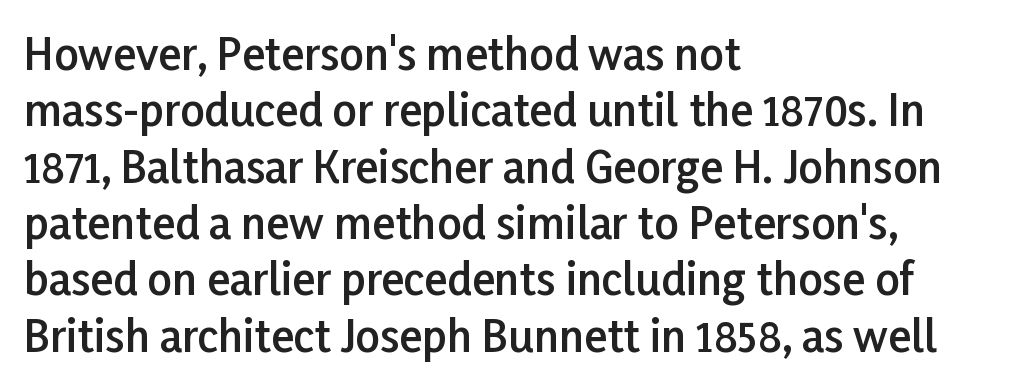
Q: Is the text bold? A: Semi-bold.
Q: Is the text italic (slanted)? A: No, it is upright.
Q: Is the typeface a serif or a sans-serif typeface? A: Sans-serif.
Q: Is the text underlined? A: No.
Q: How is the paragraph aligned? A: Left-aligned.
Q: Is the spacing between letters normal or unusually wide? A: Normal.
Q: Is the spacing between lines tight, normal or loose? A: Normal.
Q: Width (condensed, normal, or wide)? A: Normal.
Q: Stroke contrast? A: Low.
Q: x-height? A: Medium.
Q: Monospaced? A: No.
